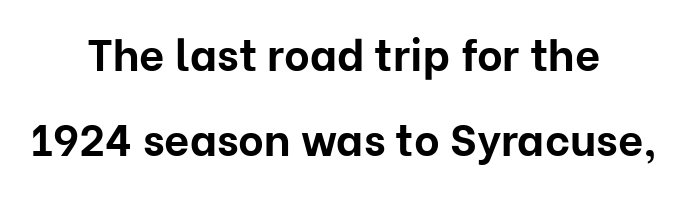
The image shows 44 px bold sans-serif type, upright; set centered, loose line spacing (1.94x), normal letter spacing, not underlined; low stroke contrast and a medium x-height.
